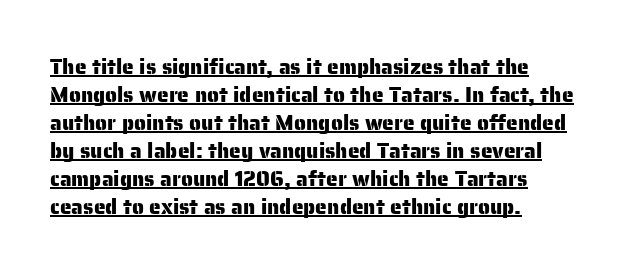
Notice how a bar underscores the lettering throughout. A typesetter would call this zero additional tracking. Do the letters lean? They stand straight. Notice how the passage keeps a crisp vertical edge on the left only. How would I describe the line gaps? Plain and ordinary.
